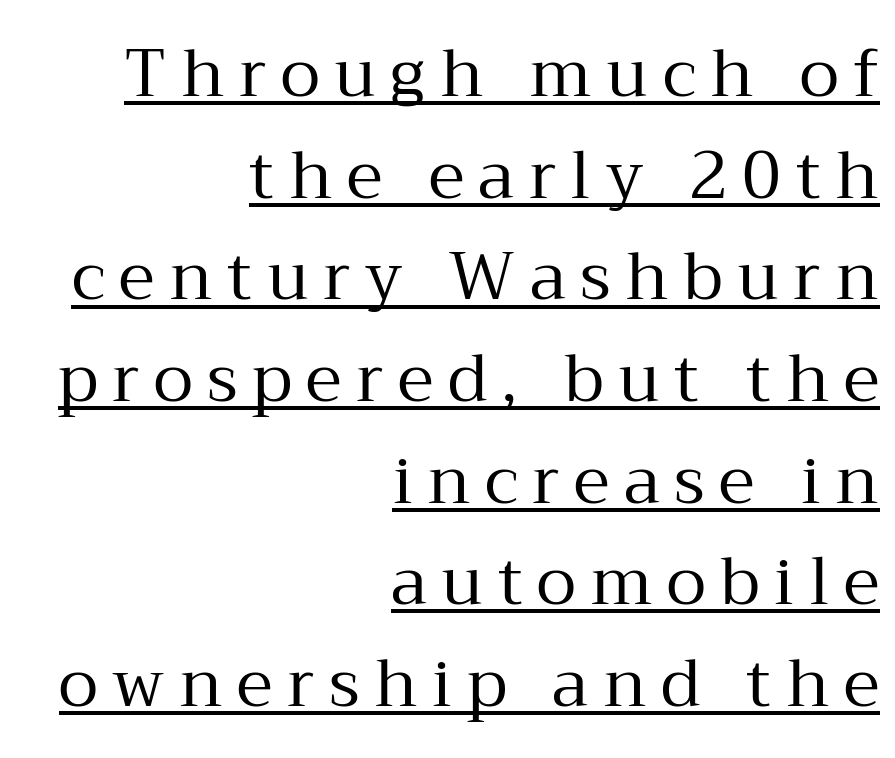
The horizontal fit of the characters is loose and conspicuously gappy. Notice how descenders clear the ascenders below comfortably — that's standard leading. The font is comparable to plain body text, perhaps lighter. The face used here is proportionally spaced, like ordinary book or web type. Observe the serifs anchoring each vertical stroke in this sample. The rendering anchors every line to the right-hand side.
